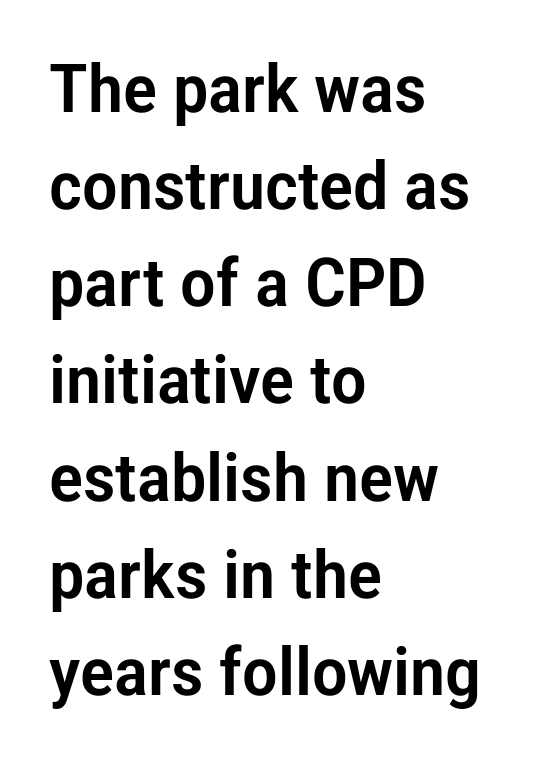
{"serif": "no", "italic": "no", "width": "condensed", "stroke_contrast": "low", "x_height": "medium", "monospaced": "no", "underline": "no", "align": "left", "line_spacing": "normal", "line_spacing_ratio": 1.45, "letter_spacing": "normal", "letter_spacing_em": 0.0, "glyph_px": 67}
